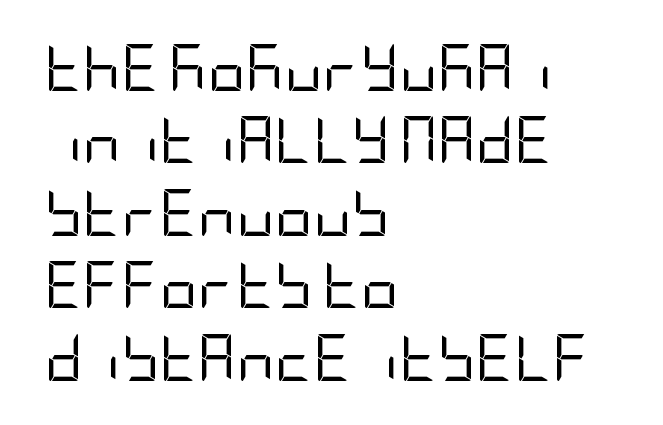
{"serif": "no", "italic": "no", "bold": "no", "weight": "regular", "width": "condensed", "stroke_contrast": "low", "x_height": "large", "underline": "no", "align": "left", "line_spacing": "normal", "line_spacing_ratio": 1.54, "letter_spacing": "normal", "letter_spacing_em": 0.0, "glyph_px": 47}
